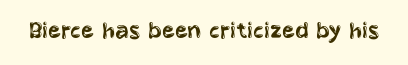
A roman cut, with each character standing at attention. Decoration check: the copy has no underline. The gaps between neighbouring characters are ordinary and unremarkable. Bold? No — there's no thickening of the strokes.
